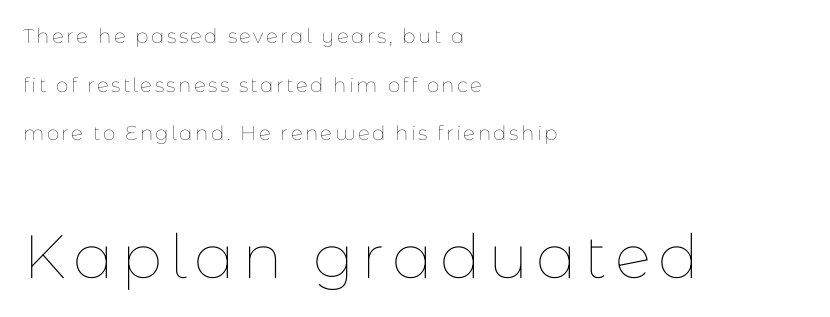
Does the leading feel generous? Absolutely, it's lavish. No heavy texture on the line: the type isn't bold. Typeset ragged right — the left edge is the straight one. Posture: upright roman. Small over large — that's the arrangement of the two blocks here.
